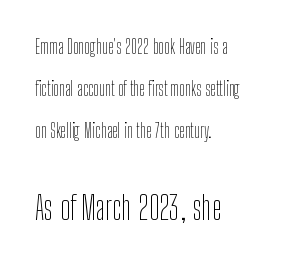
The image shows 33 px thin, condensed sans-serif type, upright; set left-aligned, loose line spacing (2.21x), normal letter spacing, not underlined; the second (bottom) block is 1.74x larger; low stroke contrast and a medium x-height.
